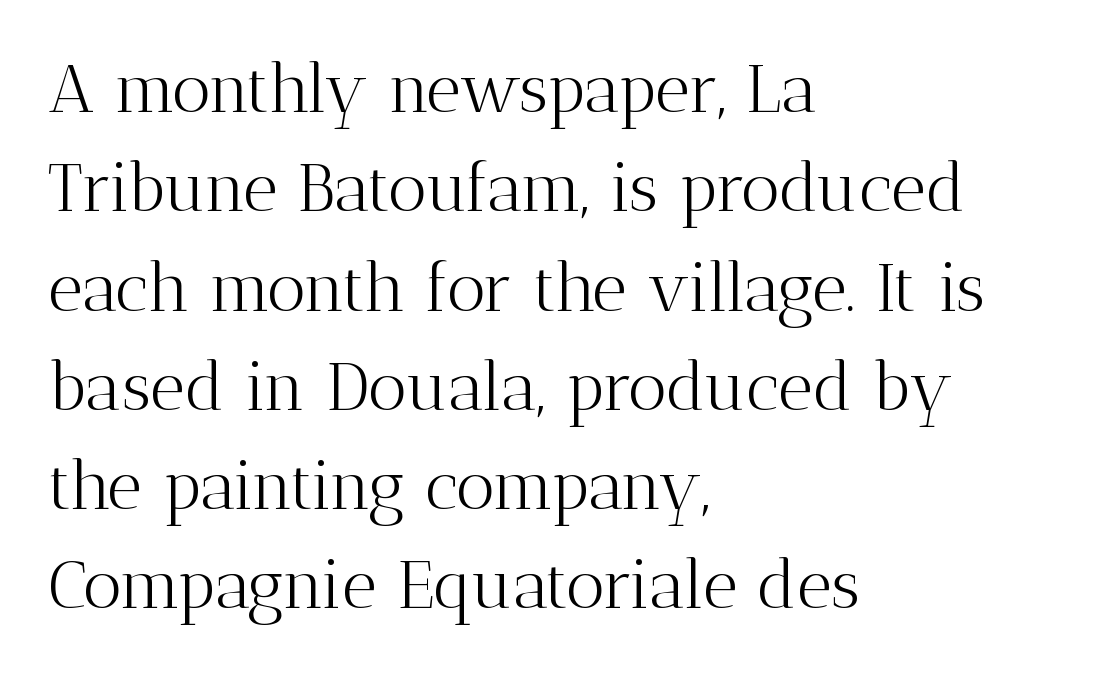
Q: Is the text bold? A: No.
Q: Is the text italic (slanted)? A: No, it is upright.
Q: Is the typeface a serif or a sans-serif typeface? A: Serif.
Q: Is the text underlined? A: No.
Q: How is the paragraph aligned? A: Left-aligned.
Q: Is the spacing between letters normal or unusually wide? A: Normal.
Q: Is the spacing between lines tight, normal or loose? A: Normal.
Q: Width (condensed, normal, or wide)? A: Normal.
Q: Stroke contrast? A: Medium.
Q: x-height? A: Medium.
Q: Monospaced? A: No.
